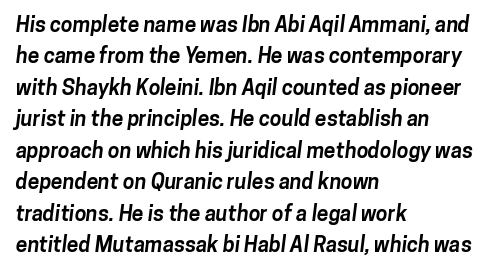
{"bold": "yes", "underline": "no", "align": "left", "line_spacing": "normal", "line_spacing_ratio": 1.5, "letter_spacing": "normal", "letter_spacing_em": 0.0, "glyph_px": 21}
